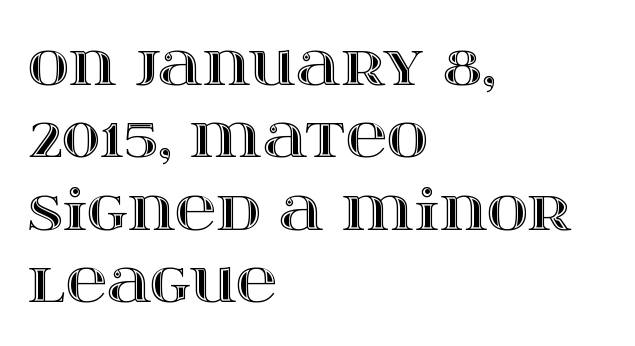
{"italic": "no", "width": "wide", "x_height": "large", "monospaced": "no", "underline": "no", "align": "left", "line_spacing": "normal", "line_spacing_ratio": 1.27, "letter_spacing": "normal", "letter_spacing_em": 0.0, "glyph_px": 57}
